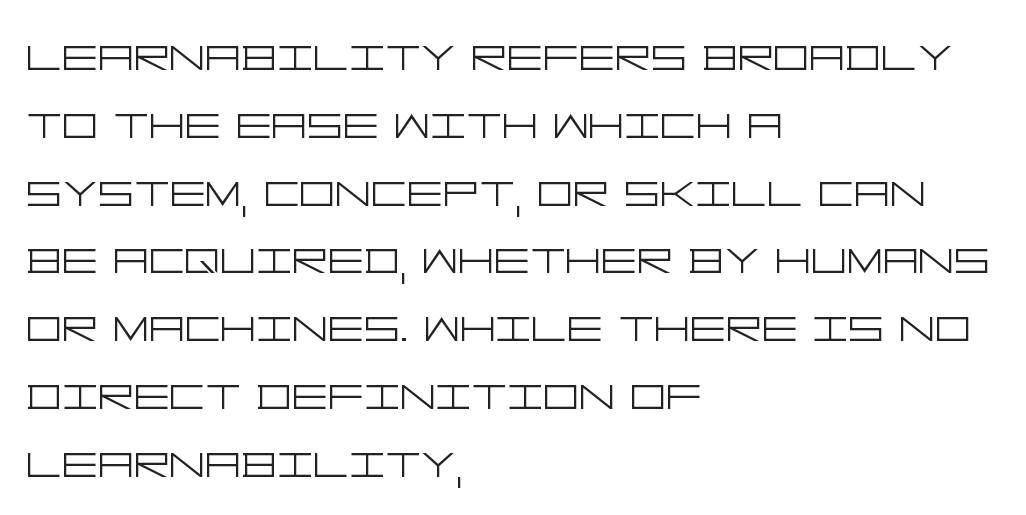
The image shows 56 px light, wide sans-serif type, upright; set left-aligned, line spacing 1.21x, normal letter spacing, not underlined; low stroke contrast and a large x-height.
